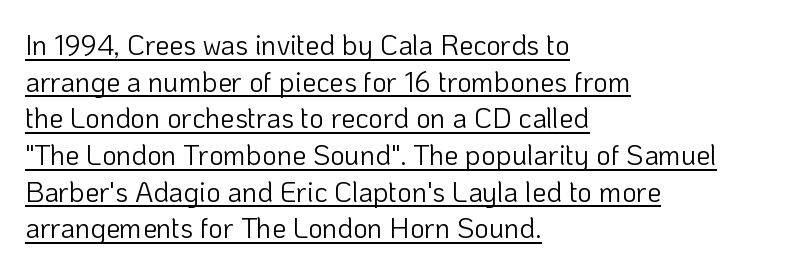
Q: Is the text bold? A: No.
Q: Is the text italic (slanted)? A: No, it is upright.
Q: Is the typeface a serif or a sans-serif typeface? A: Sans-serif.
Q: Is the text underlined? A: Yes.
Q: How is the paragraph aligned? A: Left-aligned.
Q: Is the spacing between letters normal or unusually wide? A: Normal.
Q: Is the spacing between lines tight, normal or loose? A: Normal.
Q: Width (condensed, normal, or wide)? A: Normal.
Q: Stroke contrast? A: Low.
Q: x-height? A: Medium.
Q: Monospaced? A: No.
